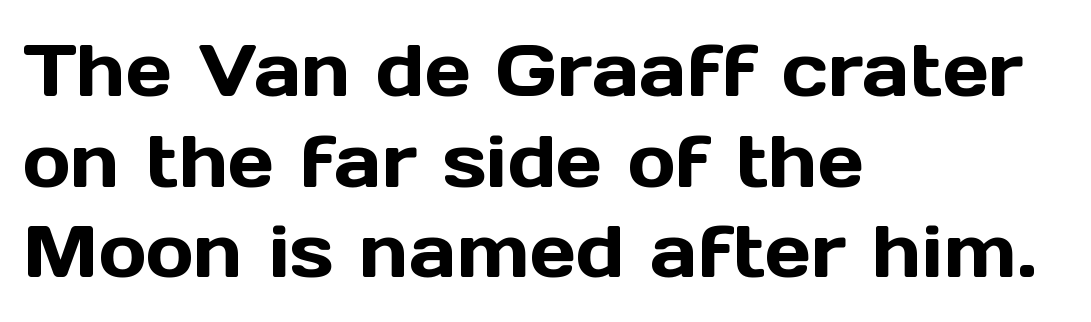
The image shows 73 px sans-serif type, upright; set left-aligned, line spacing 1.24x, normal letter spacing, not underlined; a medium x-height.
